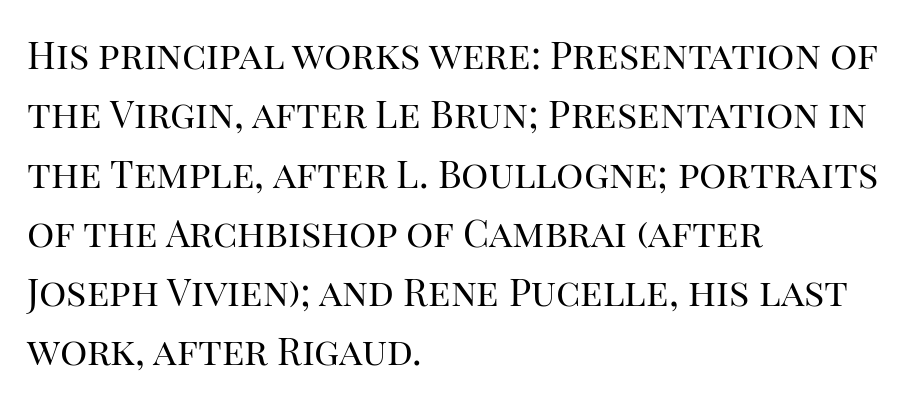
{"serif": "yes", "italic": "no", "bold": "no", "weight": "regular", "width": "normal", "stroke_contrast": "high", "x_height": "large", "monospaced": "no", "underline": "no", "align": "left", "line_spacing": "normal", "line_spacing_ratio": 1.56, "letter_spacing": "normal", "letter_spacing_em": 0.0, "glyph_px": 38}
